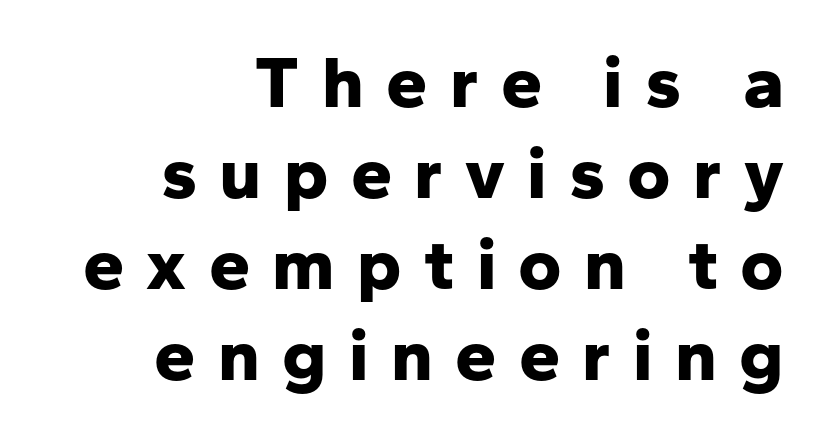
The paragraph shown leans on its right margin. Heavy, bold letterforms. Think of a printed novel: that variable character pitch is what you see here. I'd call this a sans setting — the letters go barefoot. Tracking here is generous; glyphs stand well apart from one another. Clear beneath every line of the passage.
